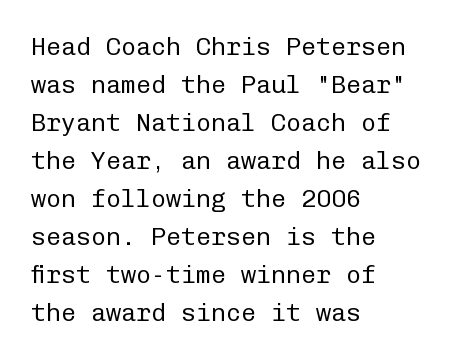
{"italic": "no", "bold": "no", "underline": "no", "align": "left", "line_spacing": "normal", "line_spacing_ratio": 1.52, "letter_spacing": "normal", "letter_spacing_em": 0.0, "glyph_px": 25}
